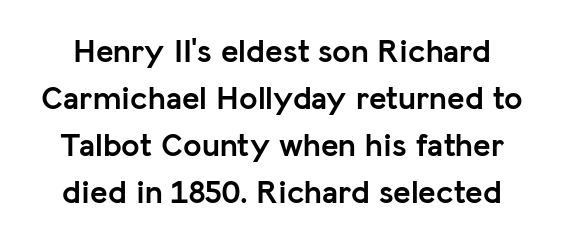
{"serif": "no", "italic": "no", "bold": "yes", "weight": "semibold", "width": "normal", "stroke_contrast": "low", "x_height": "medium", "monospaced": "no", "underline": "no", "line_spacing": "normal", "line_spacing_ratio": 1.42, "letter_spacing": "normal", "letter_spacing_em": 0.0, "glyph_px": 33}
